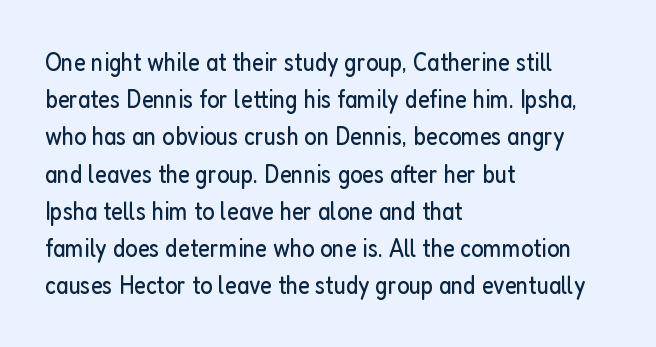
Q: Is the text bold? A: No.
Q: Is the text italic (slanted)? A: No, it is upright.
Q: Is the text underlined? A: No.
Q: How is the paragraph aligned? A: Left-aligned.
Q: Is the spacing between letters normal or unusually wide? A: Normal.
Q: Is the spacing between lines tight, normal or loose? A: Normal.
